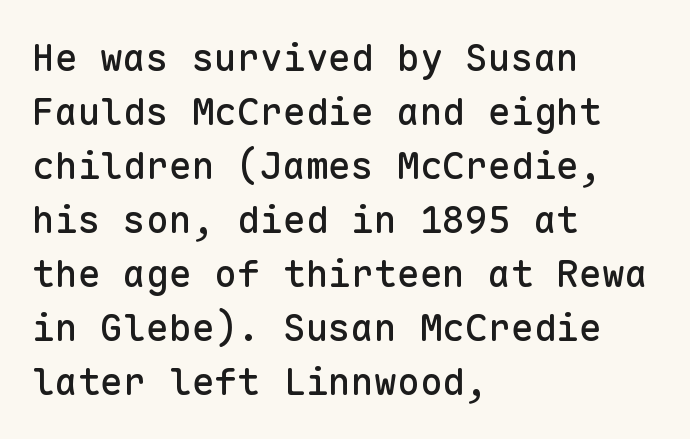
The image shows 38 px sans-serif type, upright, monospaced; set left-aligned, normal line spacing (1.42x), normal letter spacing, not underlined; low stroke contrast and a medium x-height.
